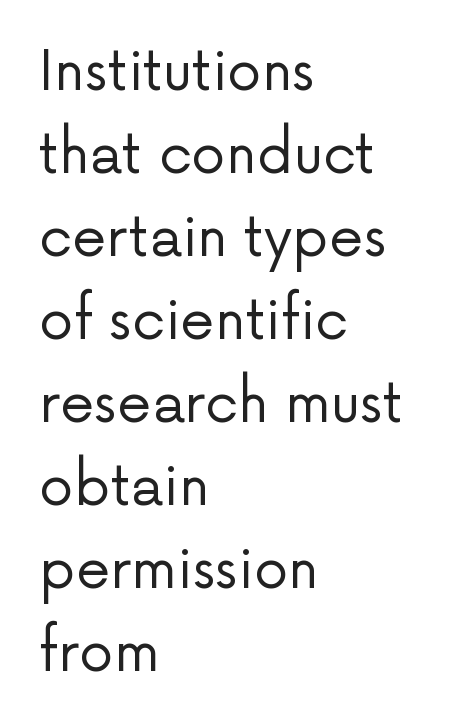
The image shows 55 px regular-weight sans-serif type, upright; set left-aligned, normal line spacing (1.51x), normal letter spacing, not underlined; low stroke contrast and a medium x-height.
